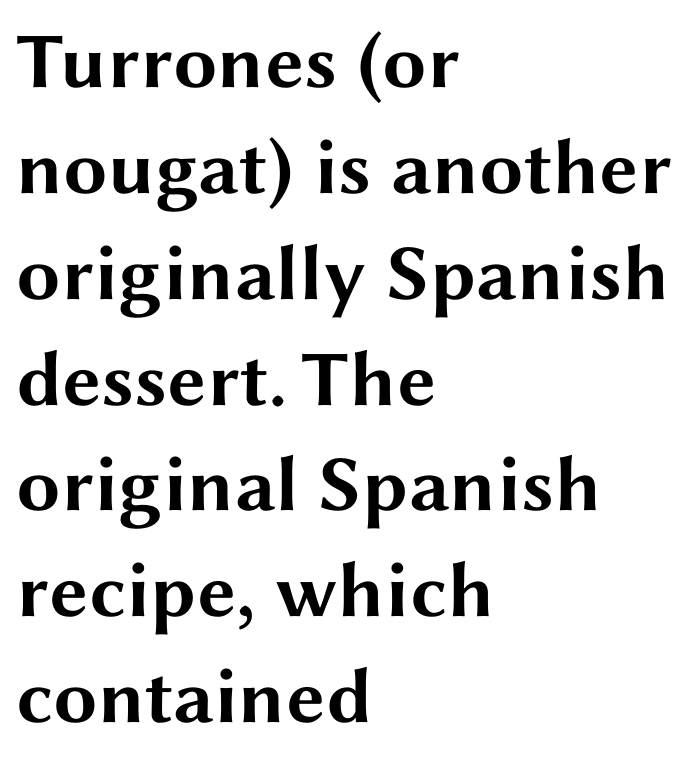
{"serif": "no", "italic": "no", "bold": "yes", "weight": "bold", "width": "wide", "stroke_contrast": "medium", "x_height": "medium", "monospaced": "no", "underline": "no", "align": "left", "line_spacing": "normal", "line_spacing_ratio": 1.34, "letter_spacing": "normal", "letter_spacing_em": 0.0, "glyph_px": 79}
